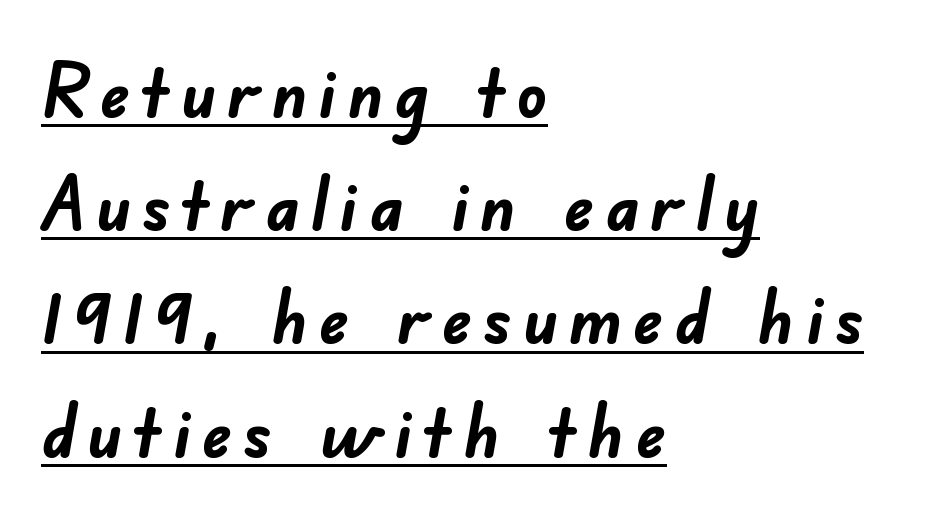
Q: Is the text bold? A: Yes.
Q: Is the typeface a serif or a sans-serif typeface? A: Sans-serif.
Q: Is the text underlined? A: Yes.
Q: How is the paragraph aligned? A: Left-aligned.
Q: Is the spacing between lines tight, normal or loose? A: Normal.
Q: Width (condensed, normal, or wide)? A: Normal.
Q: Stroke contrast? A: Low.
Q: x-height? A: Small.
Q: Monospaced? A: No.
